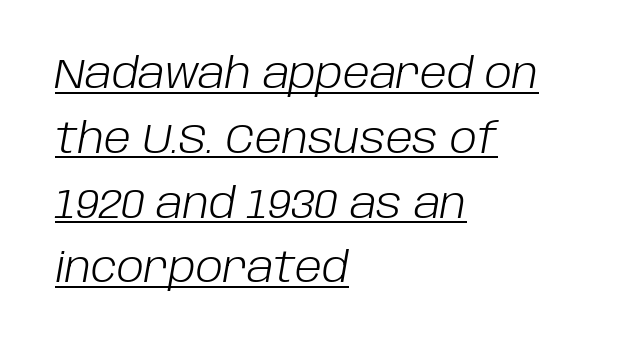
The image shows 41 px light type, italic (leaning right); set left-aligned, normal line spacing (1.58x), normal letter spacing, underlined; low stroke contrast and a large x-height.
